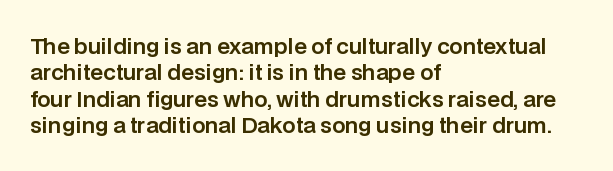
{"italic": "no", "underline": "no", "align": "left", "line_spacing": "normal", "line_spacing_ratio": 1.26, "letter_spacing": "normal", "letter_spacing_em": 0.0, "glyph_px": 21}
